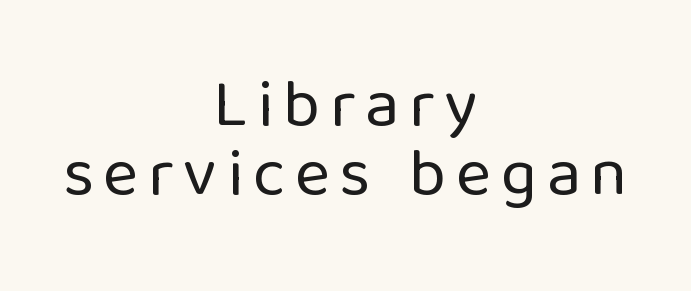
{"serif": "no", "italic": "no", "bold": "no", "weight": "regular", "width": "normal", "stroke_contrast": "low", "x_height": "medium", "monospaced": "no", "underline": "no", "align": "center", "line_spacing": "tight", "line_spacing_ratio": 1.01, "glyph_px": 68}
